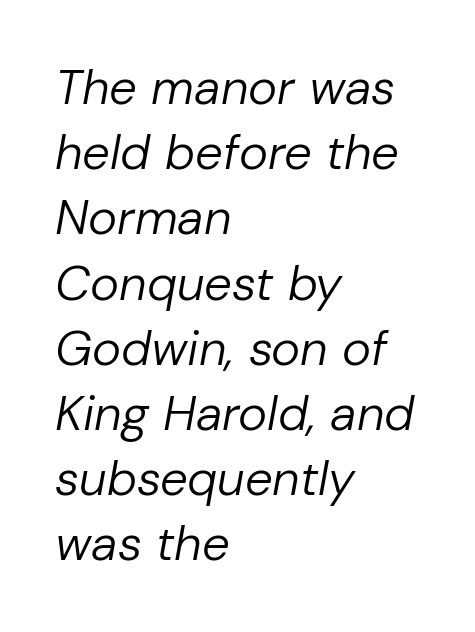
{"italic": "yes", "lean": "right", "slant_degrees": 10, "bold": "no", "weight": "regular", "width": "normal", "stroke_contrast": "low", "x_height": "medium", "monospaced": "no", "underline": "no", "align": "left", "line_spacing": "normal", "line_spacing_ratio": 1.33, "letter_spacing": "normal", "letter_spacing_em": 0.0, "glyph_px": 49}
